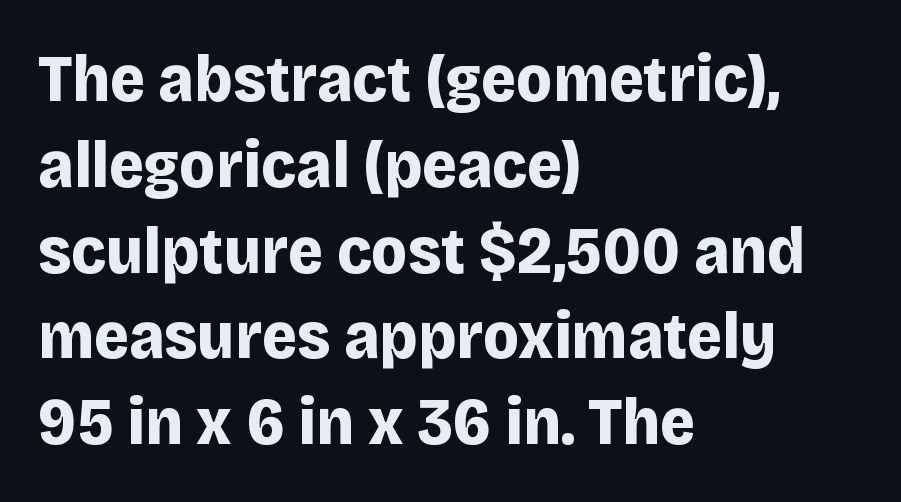
The image shows 67 px bold sans-serif type, upright; set left-aligned, normal line spacing (1.28x), normal letter spacing, not underlined; low stroke contrast and a large x-height.
